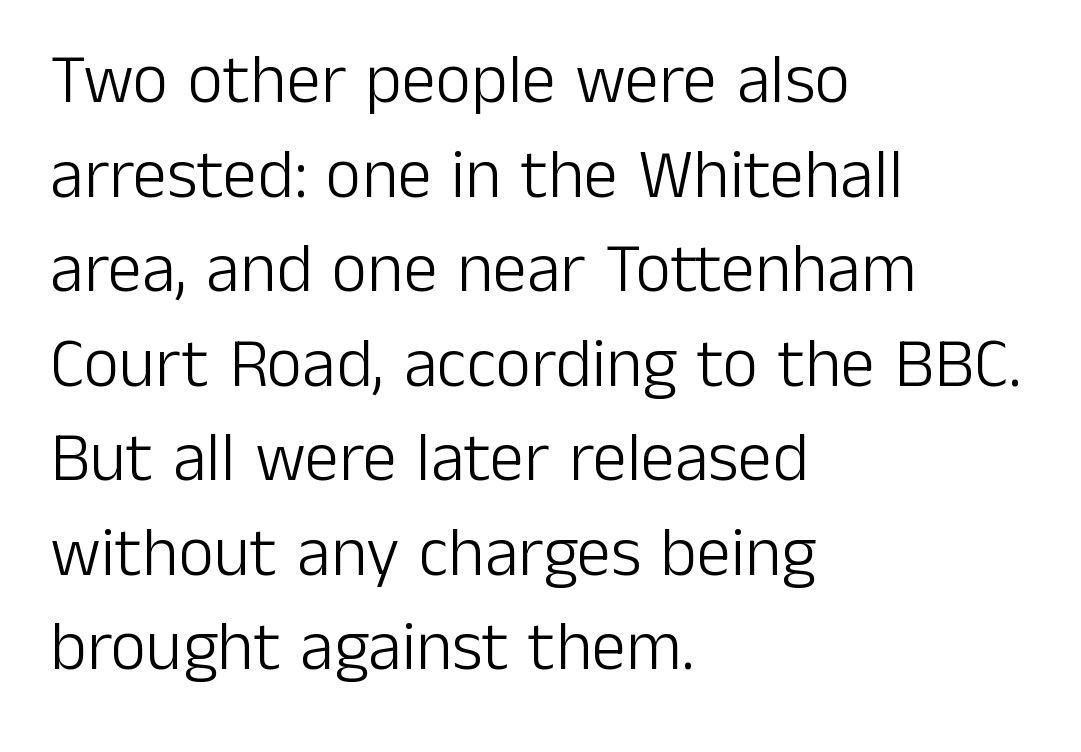
The image shows 69 px light sans-serif type, upright; set left-aligned, normal line spacing (1.37x), normal letter spacing, not underlined; low stroke contrast and a medium x-height.
